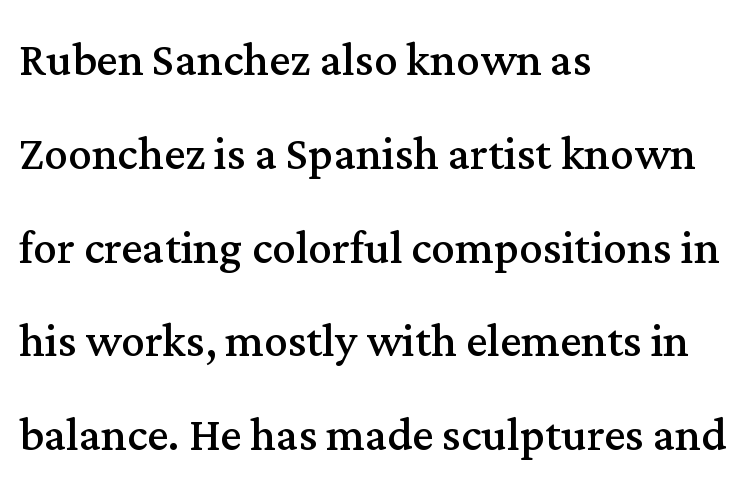
Q: Is the text bold? A: No.
Q: Is the text italic (slanted)? A: No, it is upright.
Q: Is the typeface a serif or a sans-serif typeface? A: Serif.
Q: Is the text underlined? A: No.
Q: How is the paragraph aligned? A: Left-aligned.
Q: Is the spacing between letters normal or unusually wide? A: Normal.
Q: Is the spacing between lines tight, normal or loose? A: Normal.
Q: Width (condensed, normal, or wide)? A: Normal.
Q: Stroke contrast? A: Medium.
Q: x-height? A: Medium.
Q: Monospaced? A: No.
